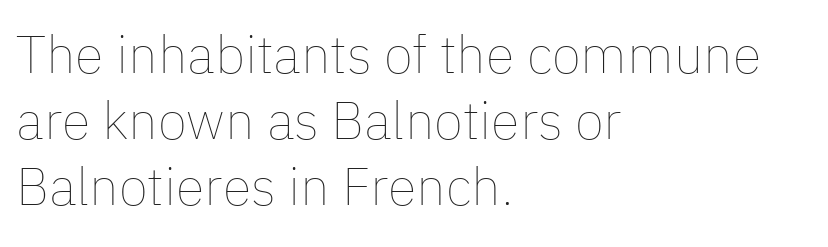
Q: Is the text bold? A: No.
Q: Is the text italic (slanted)? A: No, it is upright.
Q: Is the text underlined? A: No.
Q: How is the paragraph aligned? A: Left-aligned.
Q: Is the spacing between letters normal or unusually wide? A: Normal.
Q: Is the spacing between lines tight, normal or loose? A: Normal.
Q: Width (condensed, normal, or wide)? A: Normal.
Q: Stroke contrast? A: Low.
Q: x-height? A: Medium.
Q: Monospaced? A: No.
